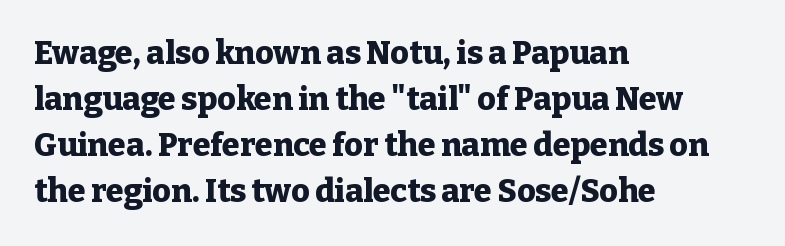
{"serif": "yes", "italic": "no", "bold": "yes", "weight": "heavy", "width": "normal", "stroke_contrast": "low", "x_height": "medium", "monospaced": "no", "underline": "no", "align": "left", "line_spacing": "normal", "line_spacing_ratio": 1.44, "letter_spacing": "normal", "letter_spacing_em": 0.0, "glyph_px": 32}
